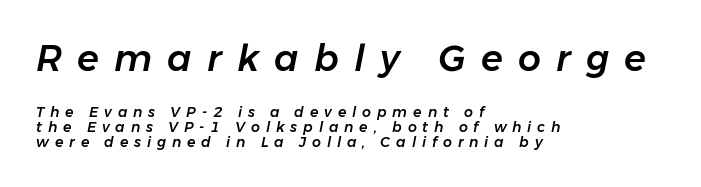
{"italic": "yes", "lean": "right", "slant_degrees": 11, "width": "normal", "stroke_contrast": "low", "x_height": "medium", "monospaced": "no", "underline": "no", "align": "left", "line_spacing": "tight", "line_spacing_ratio": 1.06, "letter_spacing": "wide", "letter_spacing_em": 0.42, "larger_block": "first", "size_ratio": 2.57, "glyph_px": 36}
